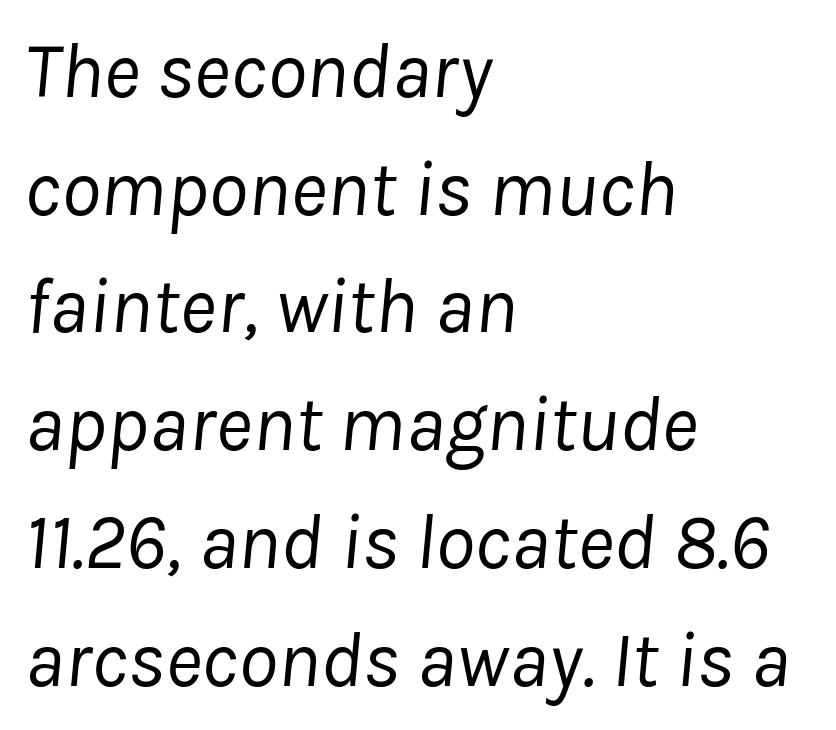
{"italic": "yes", "lean": "right", "slant_degrees": 8, "bold": "no", "weight": "regular", "width": "normal", "stroke_contrast": "low", "x_height": "medium", "monospaced": "no", "underline": "no", "align": "left", "line_spacing": "normal", "line_spacing_ratio": 1.49, "letter_spacing": "normal", "letter_spacing_em": 0.0, "glyph_px": 79}
